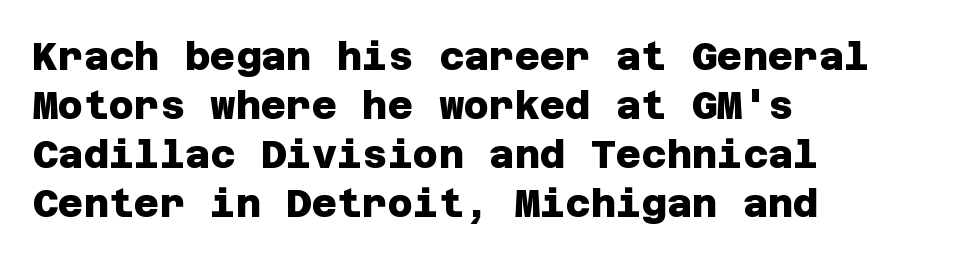
{"serif": "no", "bold": "yes", "weight": "heavy", "width": "normal", "stroke_contrast": "low", "x_height": "large", "underline": "no", "align": "left", "line_spacing": "normal", "line_spacing_ratio": 1.26, "letter_spacing": "normal", "letter_spacing_em": 0.0, "glyph_px": 39}
